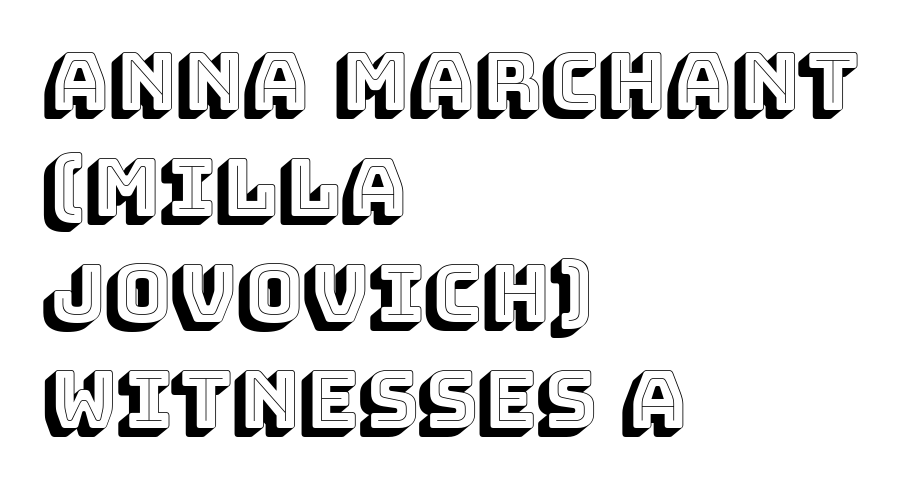
Q: Is the text italic (slanted)? A: No, it is upright.
Q: Is the text underlined? A: No.
Q: How is the paragraph aligned? A: Left-aligned.
Q: Is the spacing between letters normal or unusually wide? A: Normal.
Q: Is the spacing between lines tight, normal or loose? A: Normal.
Q: Width (condensed, normal, or wide)? A: Normal.
Q: x-height? A: Large.
Q: Monospaced? A: No.
